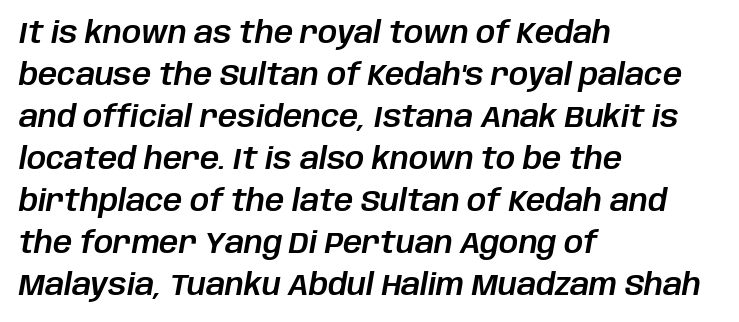
Q: Is the text italic (slanted)? A: Yes, it leans right by about 10 degrees.
Q: Is the text underlined? A: No.
Q: How is the paragraph aligned? A: Left-aligned.
Q: Is the spacing between letters normal or unusually wide? A: Normal.
Q: Is the spacing between lines tight, normal or loose? A: Normal.
Q: Width (condensed, normal, or wide)? A: Normal.
Q: Stroke contrast? A: Low.
Q: x-height? A: Large.
Q: Monospaced? A: No.
